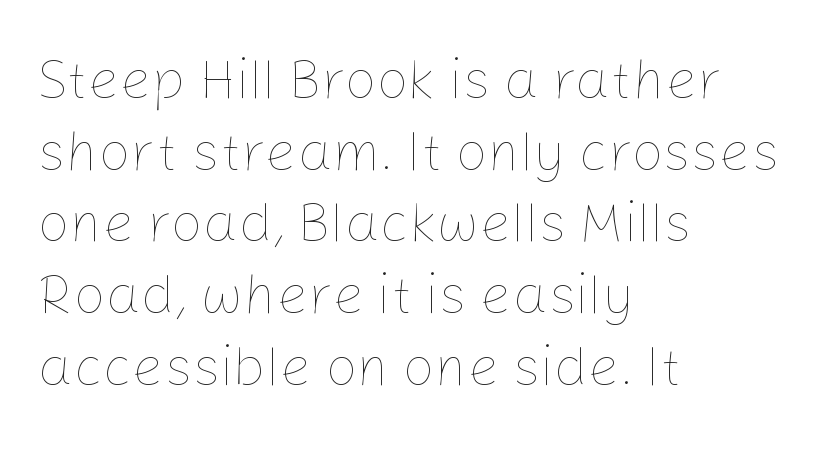
{"italic": "no", "bold": "no", "weight": "thin", "width": "normal", "stroke_contrast": "low", "x_height": "medium", "monospaced": "no", "underline": "no", "align": "left", "line_spacing": "normal", "line_spacing_ratio": 1.28, "letter_spacing": "normal", "letter_spacing_em": 0.0, "glyph_px": 56}
